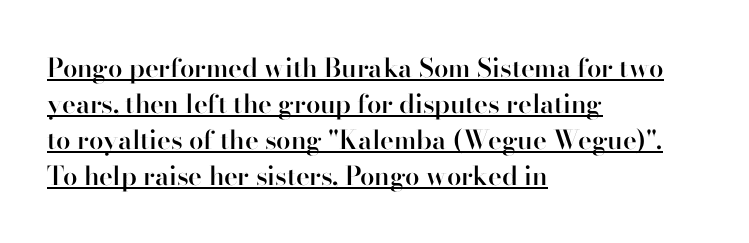
Q: Is the text bold? A: Semi-bold.
Q: Is the text italic (slanted)? A: No, it is upright.
Q: Is the text underlined? A: Yes.
Q: How is the paragraph aligned? A: Left-aligned.
Q: Is the spacing between letters normal or unusually wide? A: Normal.
Q: Is the spacing between lines tight, normal or loose? A: Normal.
